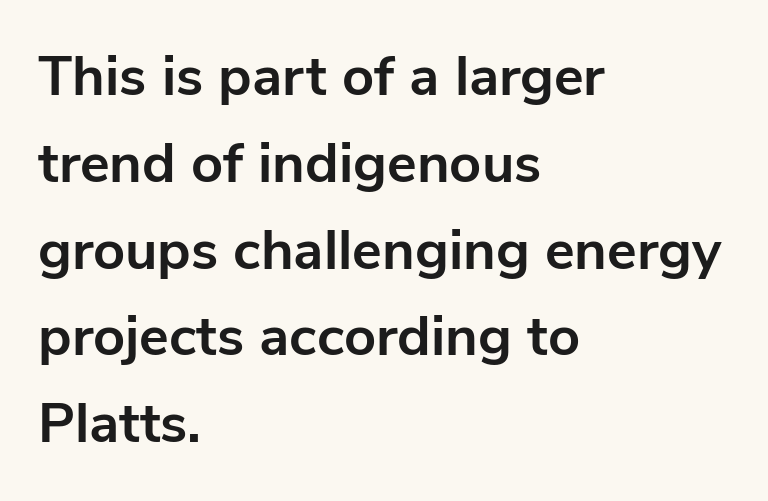
{"serif": "no", "italic": "no", "bold": "yes", "weight": "bold", "width": "normal", "stroke_contrast": "low", "x_height": "medium", "monospaced": "no", "underline": "no", "align": "left", "line_spacing": "normal", "line_spacing_ratio": 1.55, "letter_spacing": "normal", "letter_spacing_em": 0.0, "glyph_px": 56}
